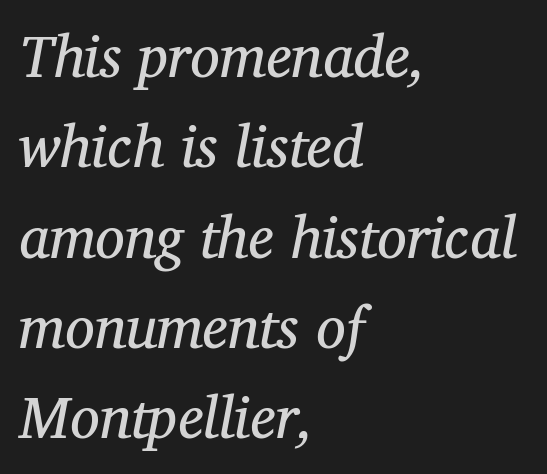
The image shows 59 px regular-weight serif type, italic (leaning right); set left-aligned, normal line spacing (1.53x), normal letter spacing, not underlined; medium stroke contrast and a medium x-height.
